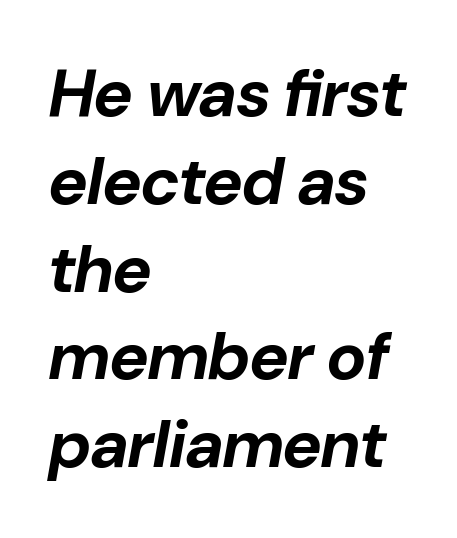
Q: Is the text bold? A: Yes.
Q: Is the text italic (slanted)? A: Yes, it leans right by about 10 degrees.
Q: Is the text underlined? A: No.
Q: How is the paragraph aligned? A: Left-aligned.
Q: Is the spacing between letters normal or unusually wide? A: Normal.
Q: Is the spacing between lines tight, normal or loose? A: Normal.
Q: Width (condensed, normal, or wide)? A: Normal.
Q: Stroke contrast? A: Low.
Q: x-height? A: Medium.
Q: Monospaced? A: No.
